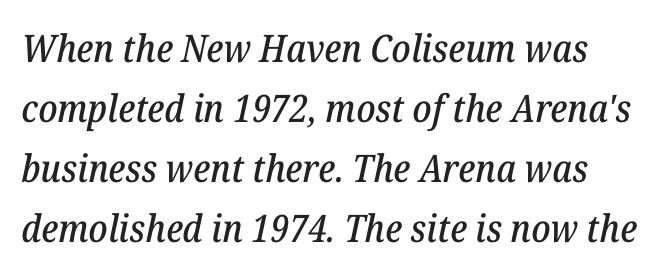
You could not count columns in this text — the font is proportionally spaced. Posture: slanted. Rule under the text: the space is simply empty. Note: serifs present on the glyphs. Normally led — the rows are evenly, conventionally spaced. Standard letterfit; no display-style spreading of the glyphs.
